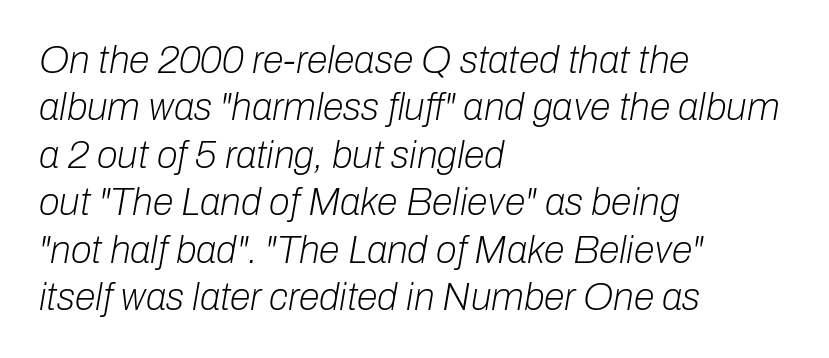
The image shows 38 px light type, italic (leaning right); set left-aligned, normal line spacing (1.25x), normal letter spacing, not underlined; low stroke contrast and a medium x-height.
